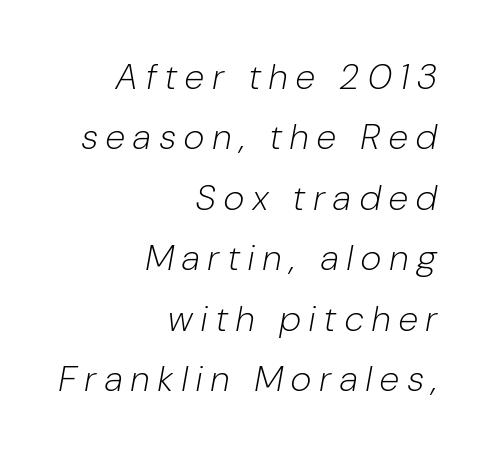
The image shows 36 px light, condensed type, italic (leaning right); set right-aligned, normal line spacing (1.68x), unusually wide letter spacing (+0.25 em), not underlined; low stroke contrast and a medium x-height.
